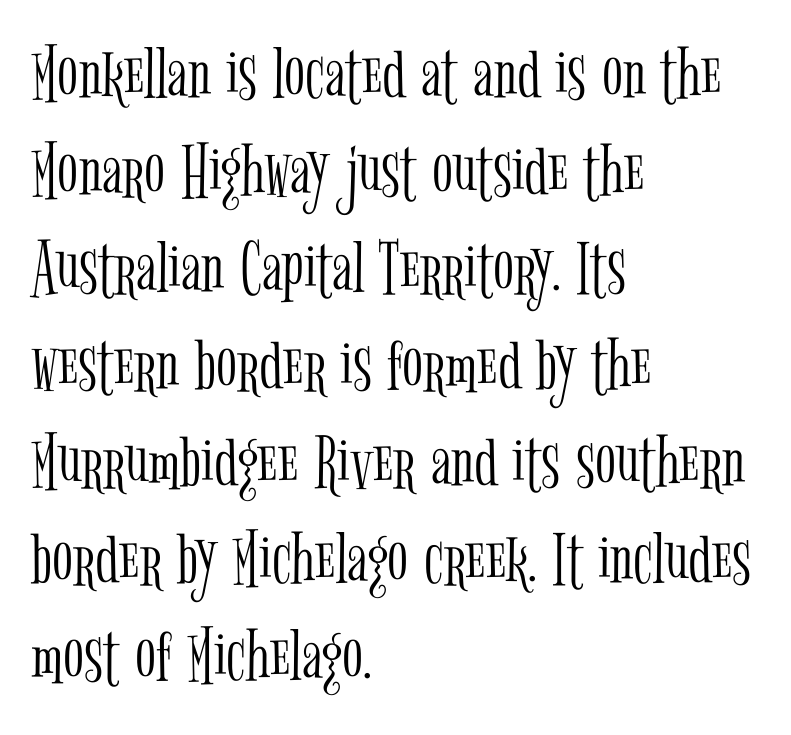
{"serif": "yes", "italic": "no", "bold": "no", "weight": "light", "width": "condensed", "stroke_contrast": "low", "x_height": "medium", "monospaced": "no", "underline": "no", "align": "left", "line_spacing": "normal", "line_spacing_ratio": 1.26, "letter_spacing": "normal", "letter_spacing_em": 0.0, "glyph_px": 77}
